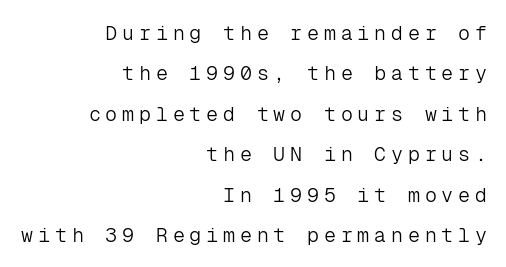
{"italic": "no", "bold": "no", "underline": "no", "align": "right", "line_spacing": "loose", "line_spacing_ratio": 2.02, "letter_spacing": "wide", "letter_spacing_em": 0.24, "glyph_px": 20}
